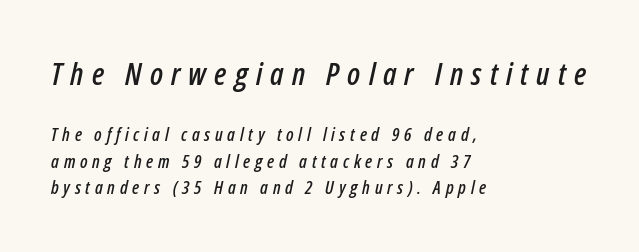
The image shows 31 px condensed type, italic (leaning right); set left-aligned, normal line spacing (1.47x), unusually wide letter spacing (+0.26 em), not underlined; the first (top) block is 1.72x larger; low stroke contrast and a medium x-height.
